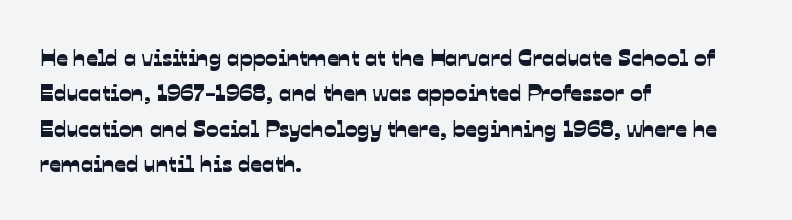
Q: Is the text underlined? A: No.
Q: How is the paragraph aligned? A: Left-aligned.
Q: Is the spacing between letters normal or unusually wide? A: Normal.
Q: Is the spacing between lines tight, normal or loose? A: Normal.
